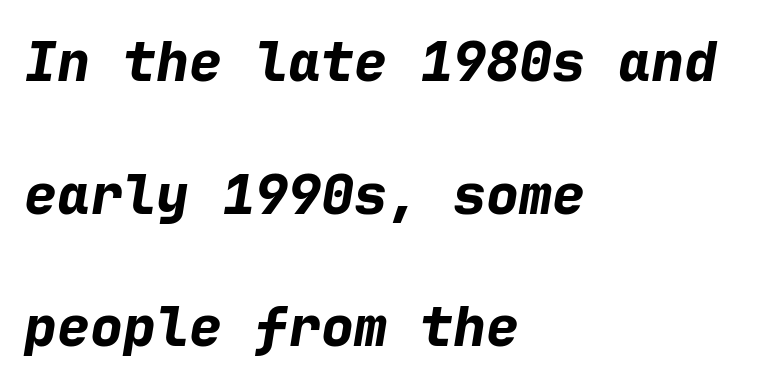
The image shows 55 px bold type, italic (leaning right), monospaced; set left-aligned, loose line spacing (2.41x), normal letter spacing, not underlined; low stroke contrast and a medium x-height.
